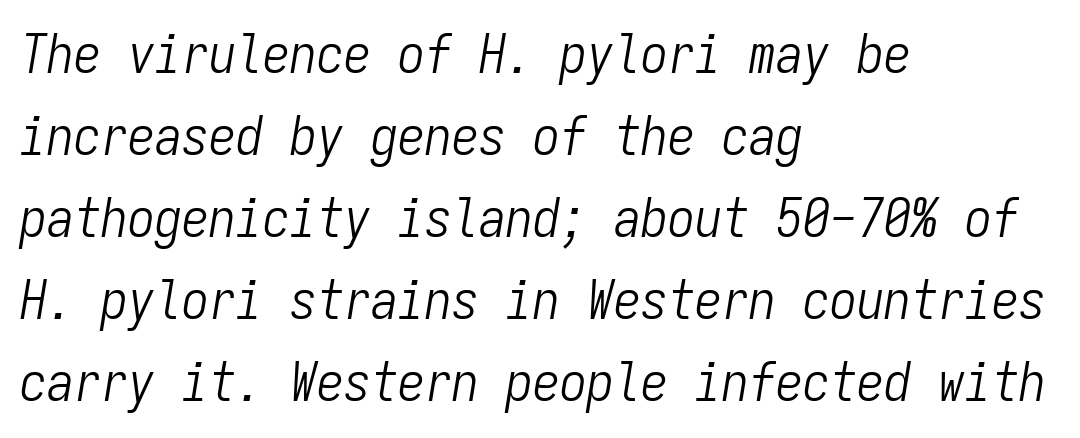
The image shows 54 px light, condensed type, italic (leaning right), monospaced; set left-aligned, normal line spacing (1.52x), normal letter spacing, not underlined; low stroke contrast and a medium x-height.
